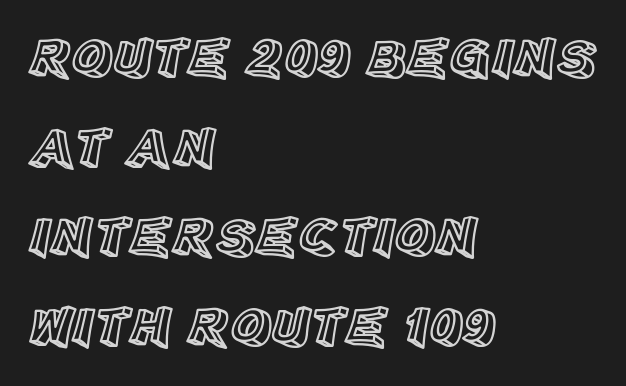
The face used here is rendered with its standard letterfit. Only glyphs here, with clear space below each row. These lines are rendered in a variable-pitch font. Horizontally, the lines are justified to the leading edge only. Reading down the column, the eye jumps a familiar distance to each next line.
